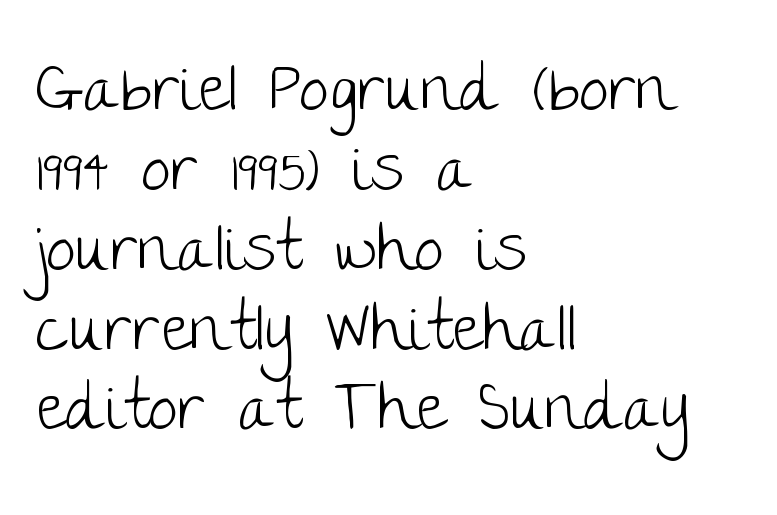
There is no visible air inserted between adjacent glyphs. Bare-footed words on every line. One-word summary of the alignment: left. These lines were composed using upright roman letters. Stroke terminals: plain, sans-serif.
